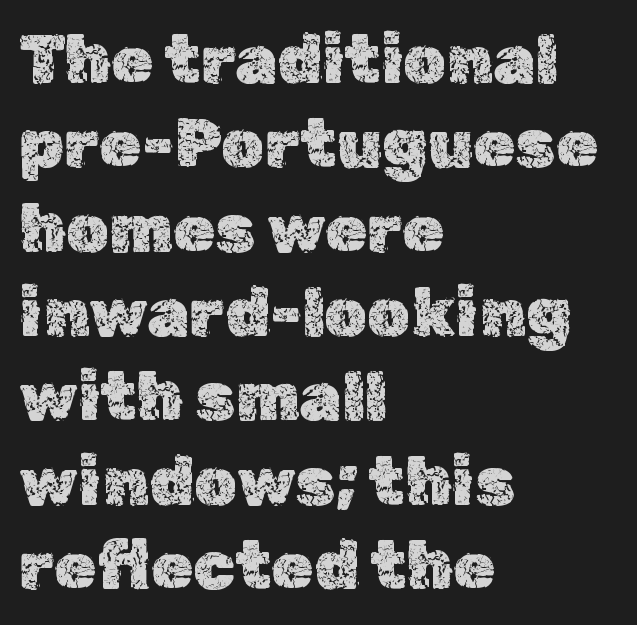
{"italic": "no", "width": "normal", "x_height": "medium", "monospaced": "no", "underline": "no", "align": "left", "line_spacing_ratio": 1.24, "letter_spacing": "normal", "letter_spacing_em": 0.0, "glyph_px": 68}
